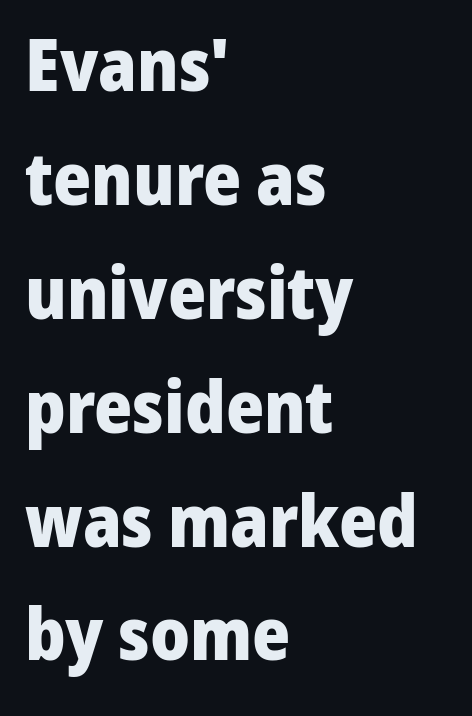
{"serif": "no", "italic": "no", "bold": "yes", "weight": "heavy", "width": "normal", "stroke_contrast": "low", "x_height": "medium", "monospaced": "no", "underline": "no", "align": "left", "line_spacing": "normal", "line_spacing_ratio": 1.56, "letter_spacing": "normal", "letter_spacing_em": 0.0, "glyph_px": 73}
